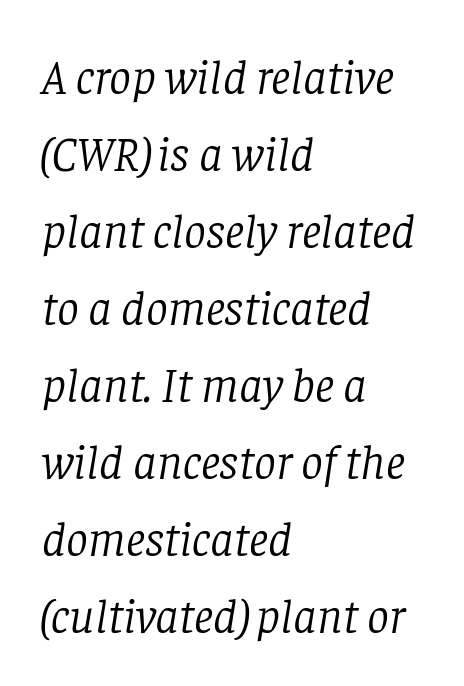
The image shows 49 px light serif type, italic (leaning right); set left-aligned, normal line spacing (1.57x), normal letter spacing, not underlined; low stroke contrast and a large x-height.
